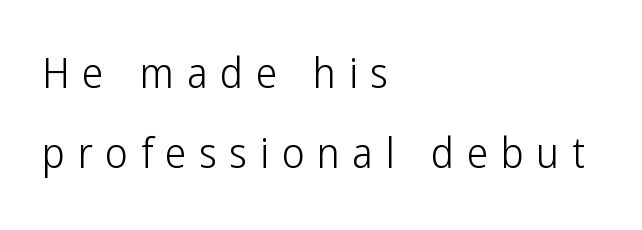
The image shows 43 px light, condensed sans-serif type, upright; set left-aligned, line spacing 1.86x, unusually wide letter spacing (+0.29 em), not underlined; low stroke contrast and a medium x-height.
